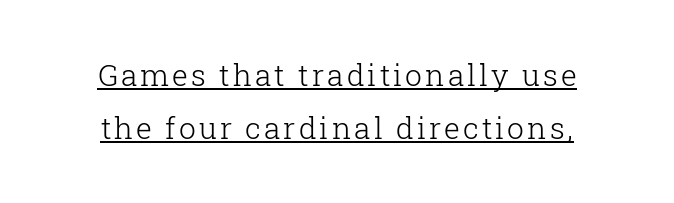
The image shows 30 px light serif type, upright; set centered, line spacing 1.77x, underlined; low stroke contrast and a medium x-height.
